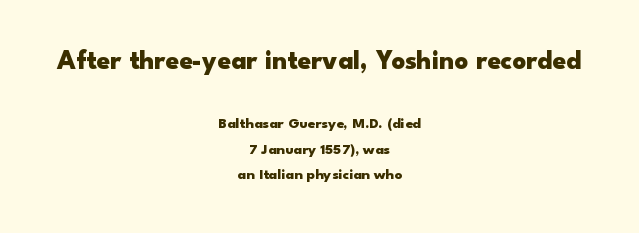
The image shows 27 px bold type, upright; set centered, normal line spacing (1.69x), normal letter spacing, not underlined; the first (top) block is 1.8x larger.
